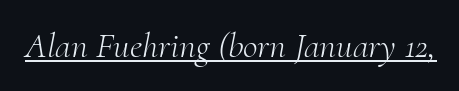
Q: Is the text bold? A: No.
Q: Is the text italic (slanted)? A: Yes, it leans right by about 10 degrees.
Q: Is the typeface a serif or a sans-serif typeface? A: Serif.
Q: Is the text underlined? A: Yes.
Q: Is the spacing between letters normal or unusually wide? A: Normal.
Q: Width (condensed, normal, or wide)? A: Normal.
Q: Stroke contrast? A: Medium.
Q: x-height? A: Small.
Q: Monospaced? A: No.
